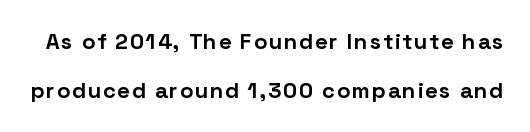
The image shows 22 px bold type, upright; set loose line spacing (2.22x), not underlined.
